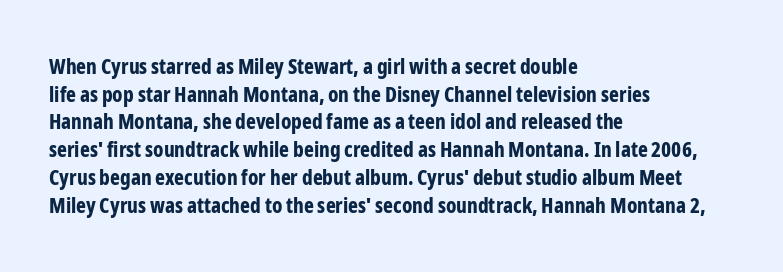
{"italic": "no", "bold": "yes", "underline": "no", "align": "left", "line_spacing": "normal", "line_spacing_ratio": 1.32, "letter_spacing": "normal", "letter_spacing_em": 0.0, "glyph_px": 21}
